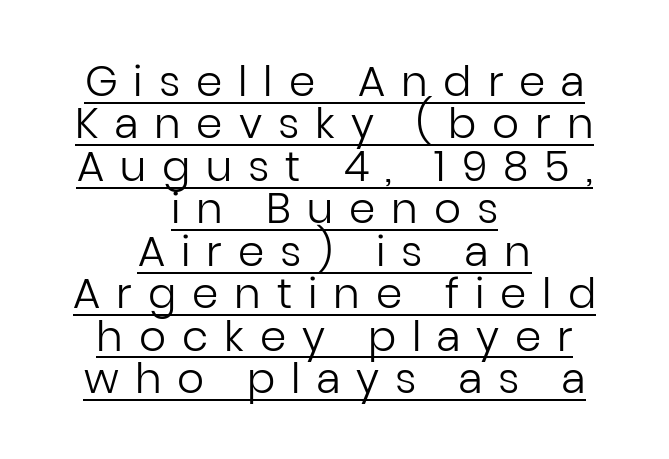
The image shows 42 px regular-weight sans-serif type, upright; set centered, tight line spacing (1.01x), unusually wide letter spacing (+0.38 em), underlined; low stroke contrast and a medium x-height.
